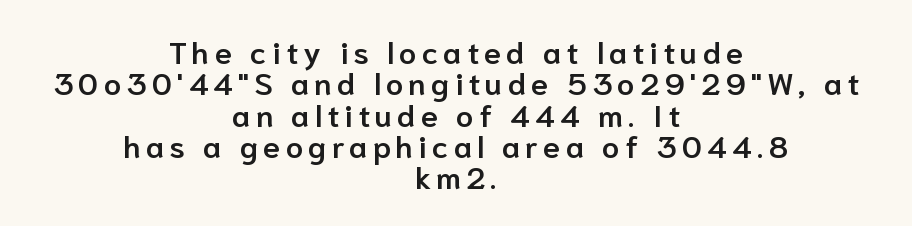
The image shows 31 px semibold sans-serif type, upright; set centered, tight line spacing (1.01x), not underlined; low stroke contrast and a medium x-height.
